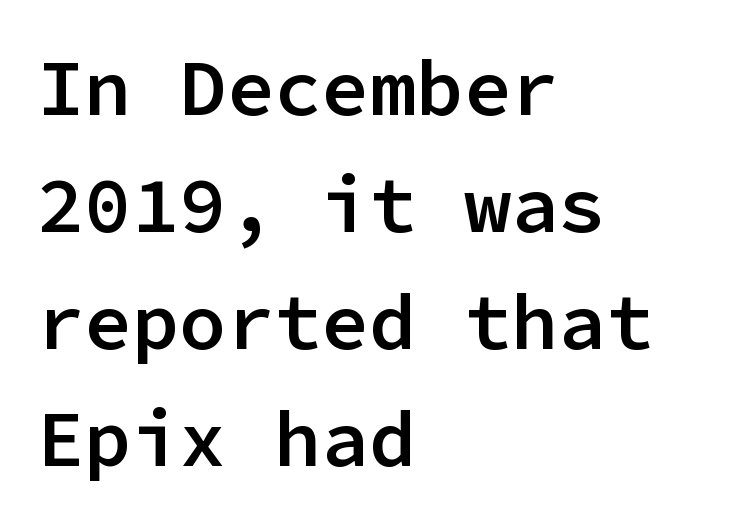
{"serif": "no", "italic": "no", "bold": "semi", "weight": "semibold", "width": "normal", "stroke_contrast": "low", "x_height": "medium", "monospaced": "yes", "underline": "no", "align": "left", "line_spacing": "normal", "line_spacing_ratio": 1.48, "letter_spacing": "normal", "letter_spacing_em": 0.0, "glyph_px": 79}
